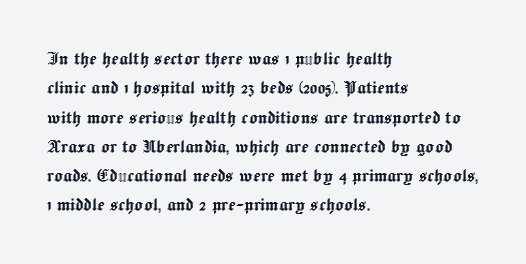
Glyph-to-glyph distance matches everyday printed text. If you drew a ruler down the left edge, every line would touch it. The letters stand upright; this is a roman face. No word sits above an underline. The line-height multiplier appears to be the usual default.
